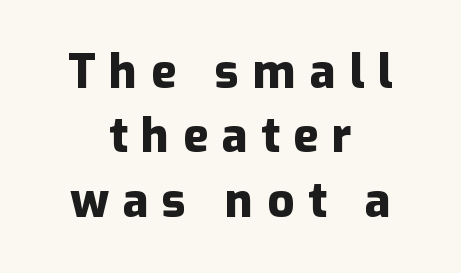
{"serif": "no", "italic": "no", "bold": "yes", "weight": "heavy", "width": "normal", "stroke_contrast": "low", "x_height": "medium", "monospaced": "no", "underline": "no", "align": "center", "line_spacing": "normal", "line_spacing_ratio": 1.37, "letter_spacing": "wide", "letter_spacing_em": 0.29, "glyph_px": 47}
